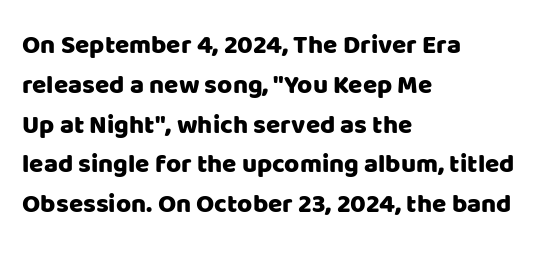
Q: Is the text italic (slanted)? A: No, it is upright.
Q: Is the text underlined? A: No.
Q: How is the paragraph aligned? A: Left-aligned.
Q: Is the spacing between letters normal or unusually wide? A: Normal.
Q: Is the spacing between lines tight, normal or loose? A: Normal.
